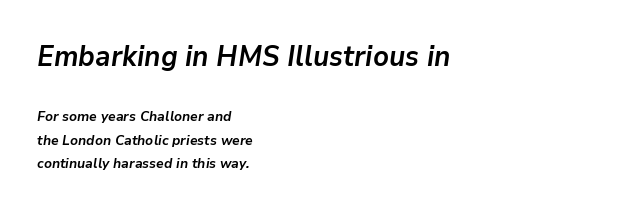
The image shows 28 px semibold type, italic (leaning right); set left-aligned, normal line spacing (1.67x), normal letter spacing, not underlined; the first (top) block is 2.0x larger; low stroke contrast and a medium x-height.
